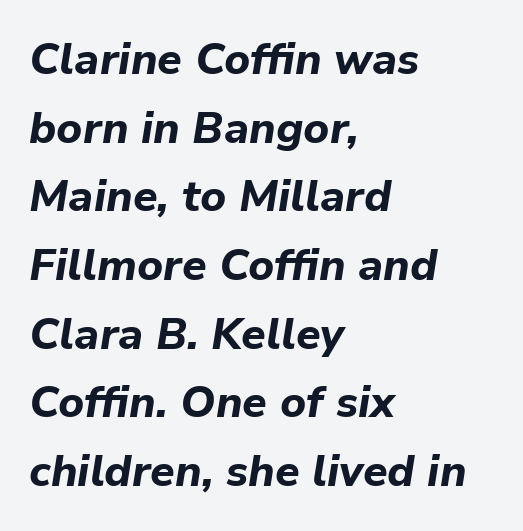
Q: Is the text bold? A: Yes.
Q: Is the text italic (slanted)? A: Yes, it leans right by about 9 degrees.
Q: Is the text underlined? A: No.
Q: How is the paragraph aligned? A: Left-aligned.
Q: Is the spacing between letters normal or unusually wide? A: Normal.
Q: Is the spacing between lines tight, normal or loose? A: Normal.
Q: Width (condensed, normal, or wide)? A: Normal.
Q: Stroke contrast? A: Low.
Q: x-height? A: Medium.
Q: Monospaced? A: No.
